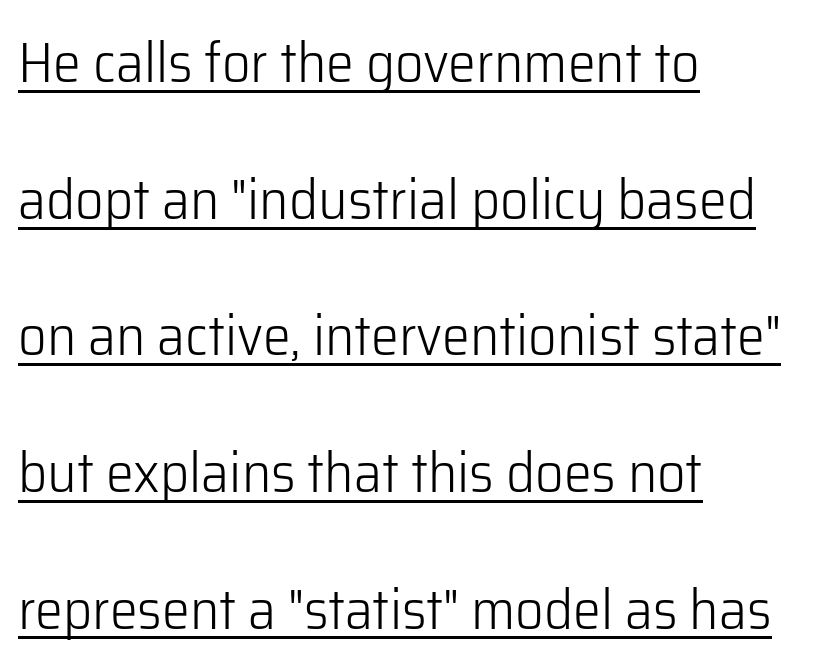
When letters stand straight like this, we call the style roman or upright. Where is the straight margin? On the left. Weight: not bold — regular or lighter. Default kerning and tracking; the words read as compact shapes. This sample uses a sans-serif face. How would I describe the line gaps? Wide and relaxed.
